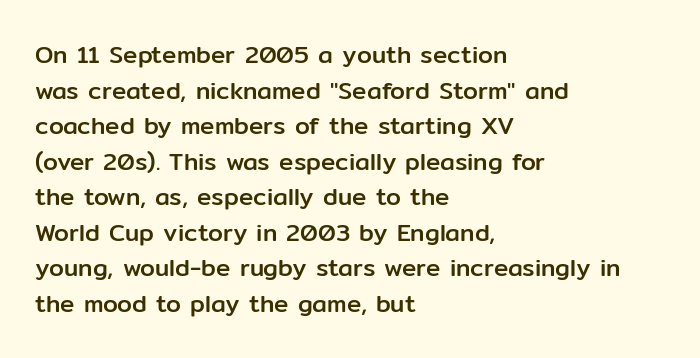
{"italic": "no", "underline": "no", "align": "left", "line_spacing": "normal", "line_spacing_ratio": 1.48, "letter_spacing": "normal", "letter_spacing_em": 0.0, "glyph_px": 24}
